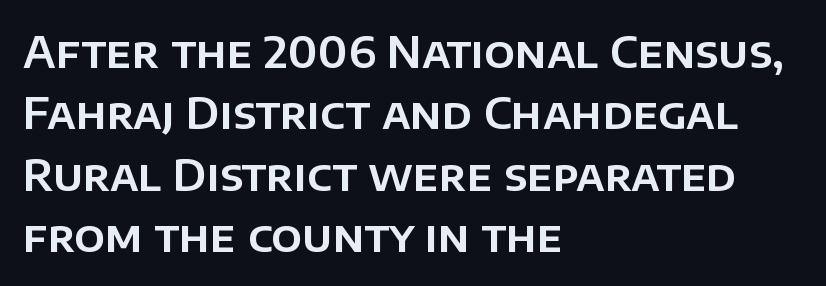
Q: Is the text italic (slanted)? A: No, it is upright.
Q: Is the typeface a serif or a sans-serif typeface? A: Sans-serif.
Q: Is the text underlined? A: No.
Q: How is the paragraph aligned? A: Left-aligned.
Q: Is the spacing between letters normal or unusually wide? A: Normal.
Q: Is the spacing between lines tight, normal or loose? A: Normal.
Q: Width (condensed, normal, or wide)? A: Normal.
Q: Stroke contrast? A: Low.
Q: x-height? A: Large.
Q: Monospaced? A: No.
